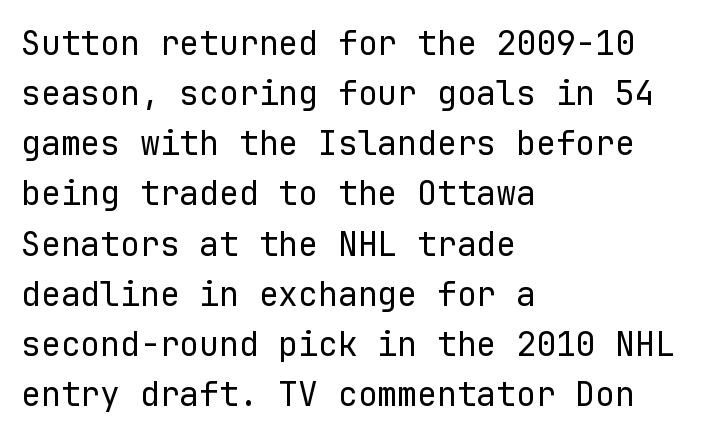
Nope, no serifs anywhere on these letters. Each letter, wide or thin by design, is forced into the same width here. Short and long lines alike share a common starting point at left. Is this a heavy cut? Hardly; it is regular or lighter. Descender tails drop into unmarked territory. The typography opts for an upright posture over an oblique one.
